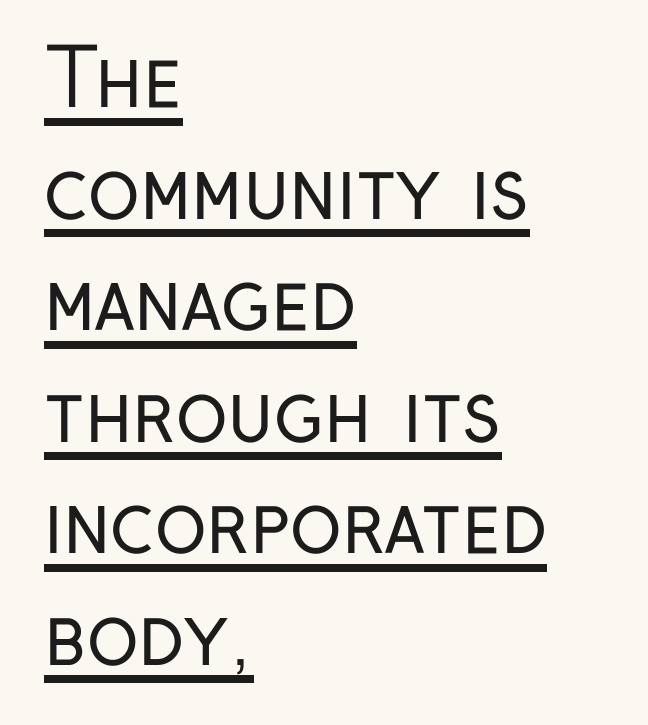
Q: Is the text bold? A: No.
Q: Is the text italic (slanted)? A: No, it is upright.
Q: Is the typeface a serif or a sans-serif typeface? A: Sans-serif.
Q: Is the text underlined? A: Yes.
Q: How is the paragraph aligned? A: Left-aligned.
Q: Is the spacing between letters normal or unusually wide? A: Normal.
Q: Is the spacing between lines tight, normal or loose? A: Normal.
Q: Width (condensed, normal, or wide)? A: Condensed.
Q: Stroke contrast? A: Low.
Q: x-height? A: Medium.
Q: Monospaced? A: No.
